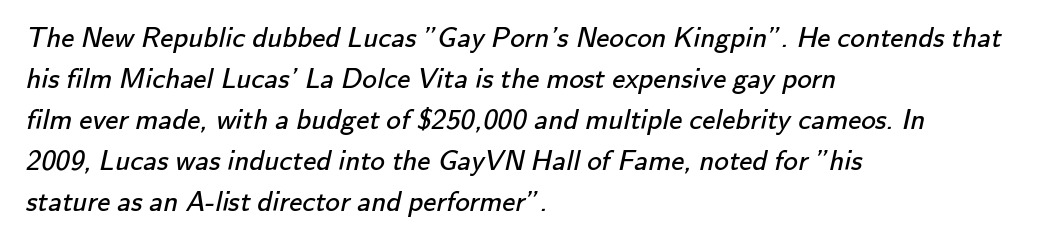
{"serif": "no", "bold": "no", "weight": "regular", "width": "normal", "stroke_contrast": "low", "x_height": "small", "monospaced": "no", "underline": "no", "align": "left", "line_spacing": "normal", "line_spacing_ratio": 1.41, "letter_spacing": "normal", "letter_spacing_em": 0.0, "glyph_px": 29}
